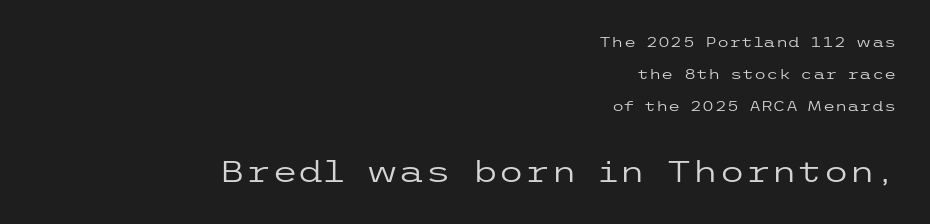
Ascenders rise straight up at ninety degrees. Does the bottom block carry the larger type? Yes, it does. Notice the wide empty band between every row — that's loose leading. The paragraph has a hard right edge and a soft left edge. A bare baseline throughout the passage.
